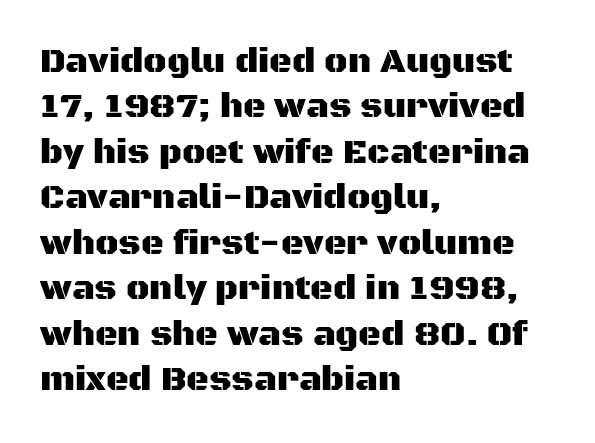
The image shows 35 px sans-serif type, upright; set left-aligned, normal line spacing (1.3x), normal letter spacing, not underlined; medium stroke contrast and a large x-height.
